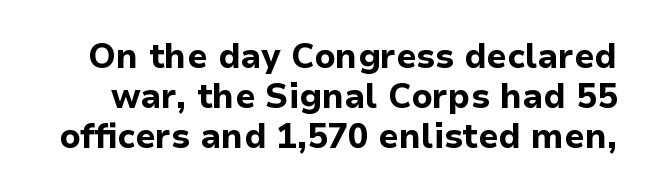
{"serif": "no", "italic": "no", "bold": "yes", "weight": "bold", "width": "normal", "stroke_contrast": "low", "x_height": "medium", "monospaced": "no", "underline": "no", "line_spacing_ratio": 1.18, "letter_spacing": "normal", "letter_spacing_em": 0.0, "glyph_px": 34}
